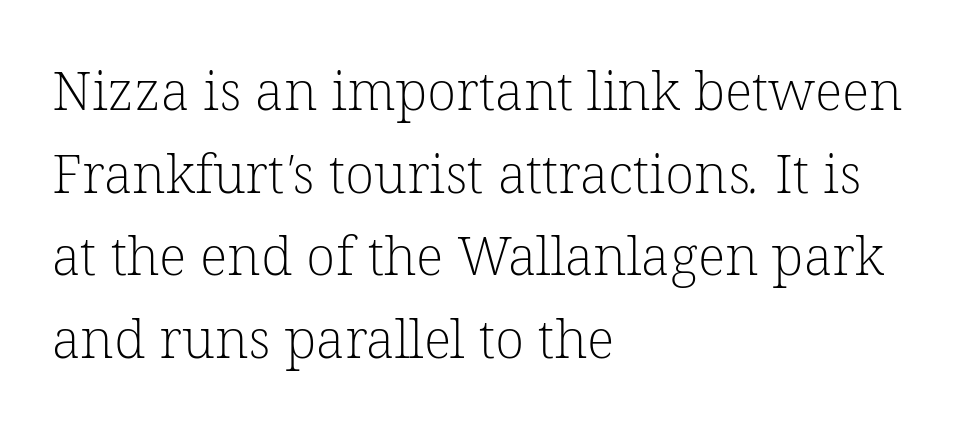
Q: Is the text bold? A: No.
Q: Is the typeface a serif or a sans-serif typeface? A: Serif.
Q: Is the text underlined? A: No.
Q: How is the paragraph aligned? A: Left-aligned.
Q: Is the spacing between letters normal or unusually wide? A: Normal.
Q: Is the spacing between lines tight, normal or loose? A: Normal.
Q: Width (condensed, normal, or wide)? A: Normal.
Q: Stroke contrast? A: Low.
Q: x-height? A: Medium.
Q: Monospaced? A: No.
